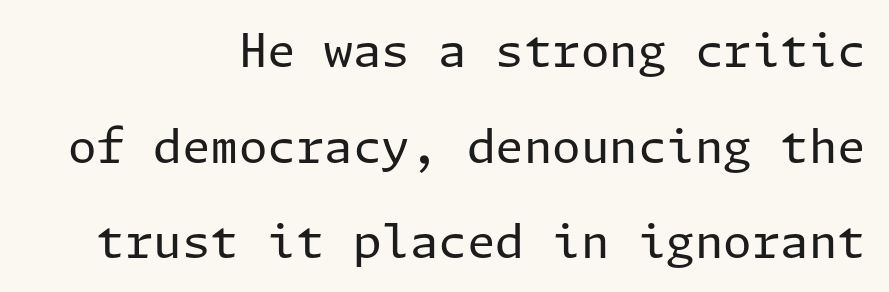
{"serif": "no", "italic": "no", "bold": "no", "weight": "regular", "width": "normal", "stroke_contrast": "low", "x_height": "medium", "underline": "no", "align": "right", "line_spacing": "loose", "line_spacing_ratio": 2.08, "letter_spacing": "normal", "letter_spacing_em": 0.0, "glyph_px": 46}
